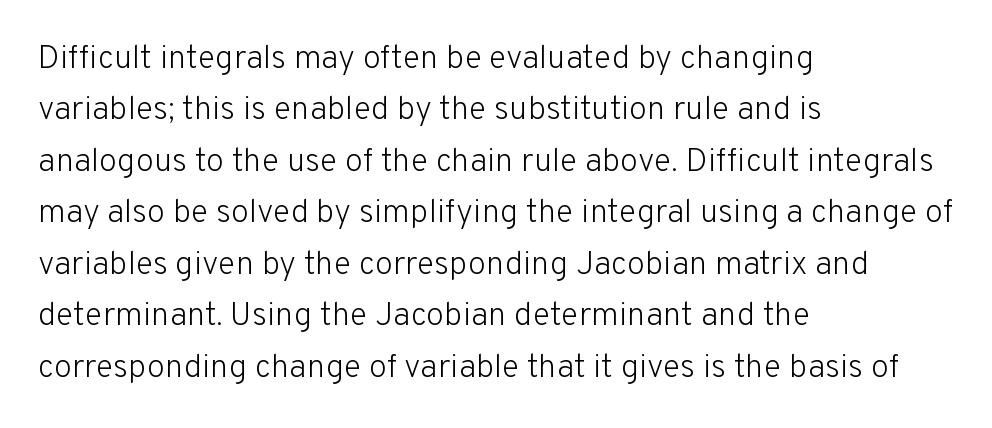
Q: Is the text bold? A: No.
Q: Is the text italic (slanted)? A: No, it is upright.
Q: Is the typeface a serif or a sans-serif typeface? A: Sans-serif.
Q: Is the text underlined? A: No.
Q: How is the paragraph aligned? A: Left-aligned.
Q: Is the spacing between letters normal or unusually wide? A: Normal.
Q: Is the spacing between lines tight, normal or loose? A: Normal.
Q: Width (condensed, normal, or wide)? A: Normal.
Q: Stroke contrast? A: Low.
Q: x-height? A: Medium.
Q: Monospaced? A: No.
